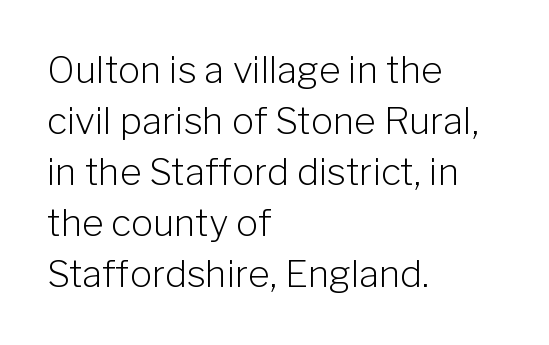
The image shows 37 px light sans-serif type, upright; set left-aligned, normal line spacing (1.38x), normal letter spacing, not underlined; low stroke contrast and a medium x-height.
